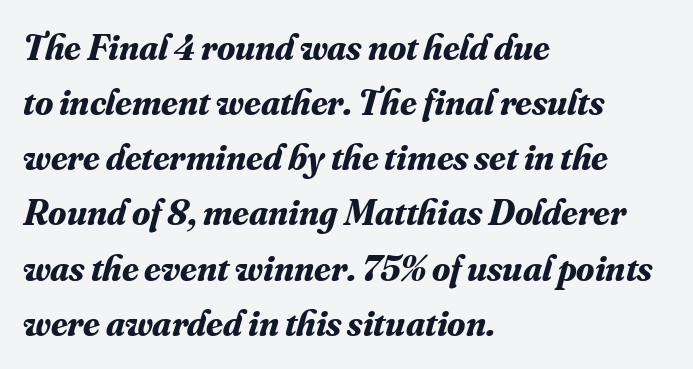
The lines sit at an ordinary, default distance from one another. The passage shown is typed in a proportional face where columns would drift. Leftover space on each line is placed entirely after the last word. Letterform terminals end in serifs throughout the passage. The passage shown is not underscored anywhere.
